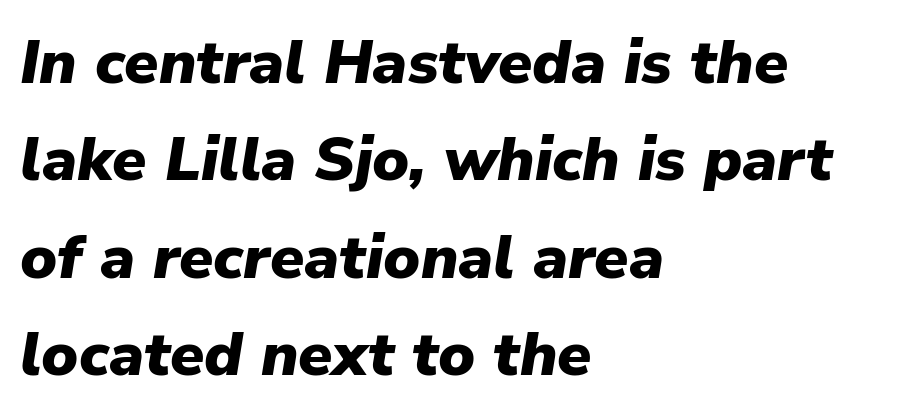
Glance below the letters and you will spot only blank space. Characters are canted at an angle relative to the baseline's perpendicular. Is the type bold? Yes — the strokes are clearly thick and heavy. A typesetter would call this proportional, since set widths differ per character.
